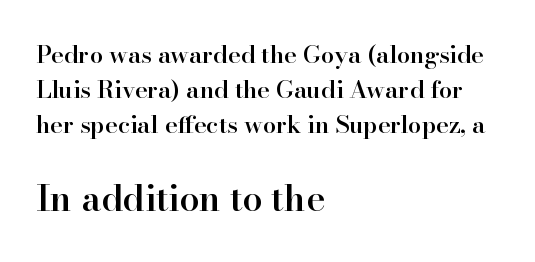
A typesetter would call this zero additional tracking. Every stem runs plumb, perpendicular to the baseline. Does the weight exceed regular? Yes, but only to semibold. Whoever set this made the second block the dominant, larger element.
